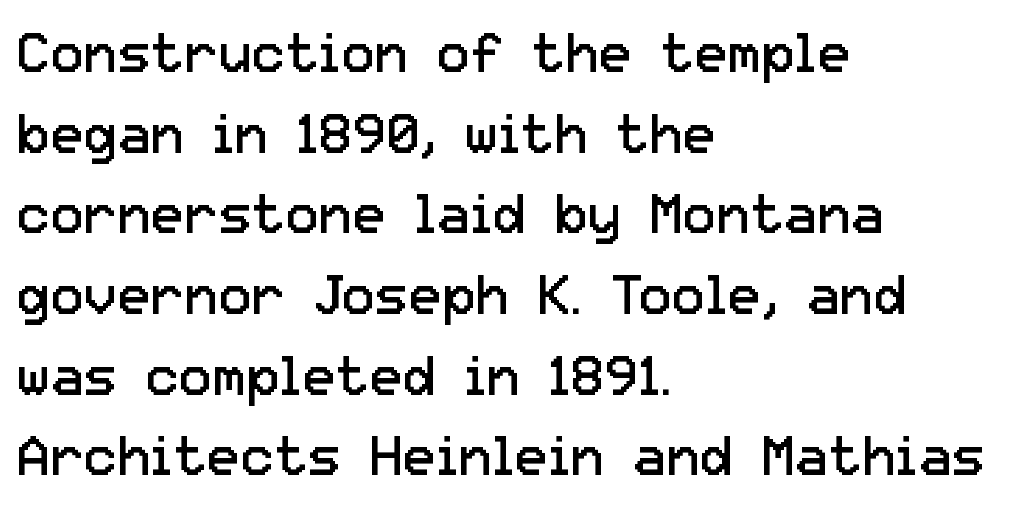
{"serif": "no", "italic": "no", "bold": "no", "weight": "regular", "width": "normal", "stroke_contrast": "low", "x_height": "medium", "monospaced": "no", "underline": "no", "align": "left", "line_spacing": "normal", "line_spacing_ratio": 1.44, "letter_spacing": "normal", "letter_spacing_em": 0.0, "glyph_px": 56}
